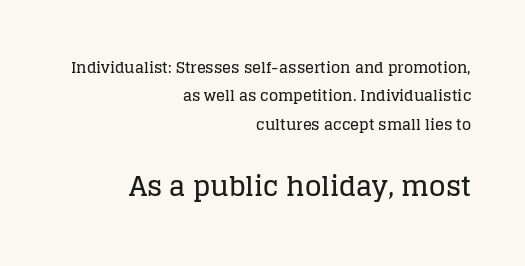
The image shows 27 px text type, upright; set right-aligned, loose line spacing (1.9x), normal letter spacing, not underlined; the second (bottom) block is 1.8x larger.
